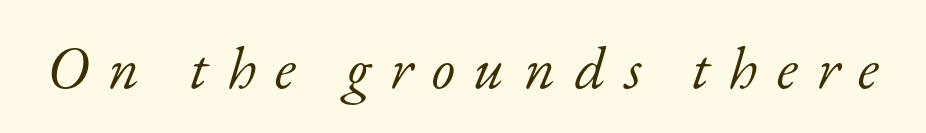
The image shows 60 px light serif type, italic (leaning right); set unusually wide letter spacing (+0.32 em), not underlined; low stroke contrast and a small x-height.
